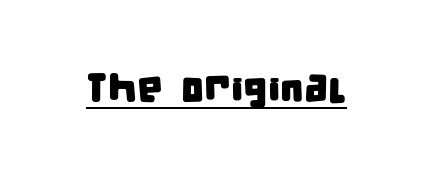
{"serif": "no", "width": "condensed", "stroke_contrast": "low", "x_height": "large", "monospaced": "no", "underline": "yes", "letter_spacing": "normal", "letter_spacing_em": 0.0, "glyph_px": 41}
